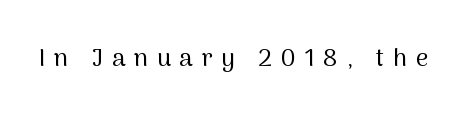
Q: Is the text bold? A: No.
Q: Is the text italic (slanted)? A: No, it is upright.
Q: Is the text underlined? A: No.
Q: Is the spacing between letters normal or unusually wide? A: Unusually wide.
